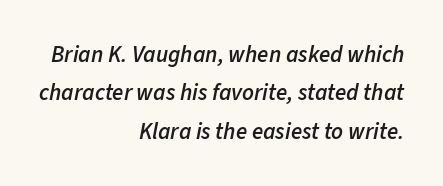
Q: Is the text bold? A: Semi-bold.
Q: Is the text italic (slanted)? A: Yes, it leans right by about 11 degrees.
Q: Is the text underlined? A: No.
Q: How is the paragraph aligned? A: Right-aligned.
Q: Is the spacing between letters normal or unusually wide? A: Normal.
Q: Is the spacing between lines tight, normal or loose? A: Normal.
